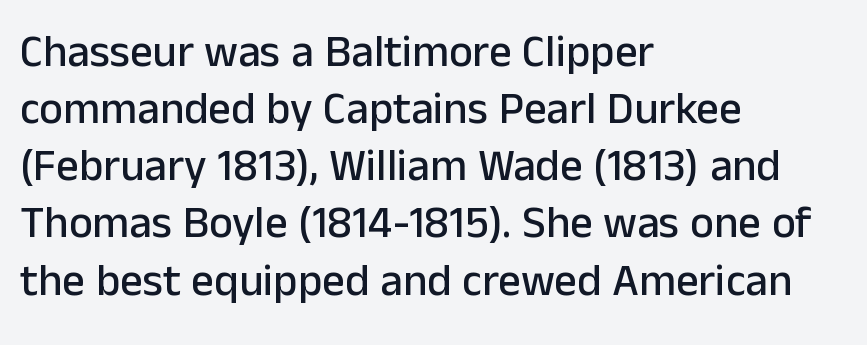
Spacing verdict: proportional, widths tailored to each character. In terms of leading, this rendering sits right in the middle. The letters stand upright; this is a roman face. This rendering features lettering with no underline. Where is the straight margin? On the left.
